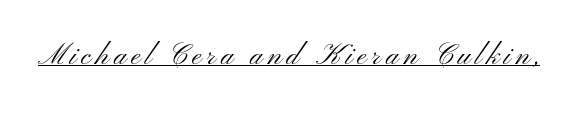
Q: Is the text bold? A: No.
Q: Is the text italic (slanted)? A: Yes.
Q: Is the typeface a serif or a sans-serif typeface? A: Sans-serif.
Q: Is the text underlined? A: Yes.
Q: Width (condensed, normal, or wide)? A: Wide.
Q: Stroke contrast? A: Medium.
Q: x-height? A: Small.
Q: Monospaced? A: No.
